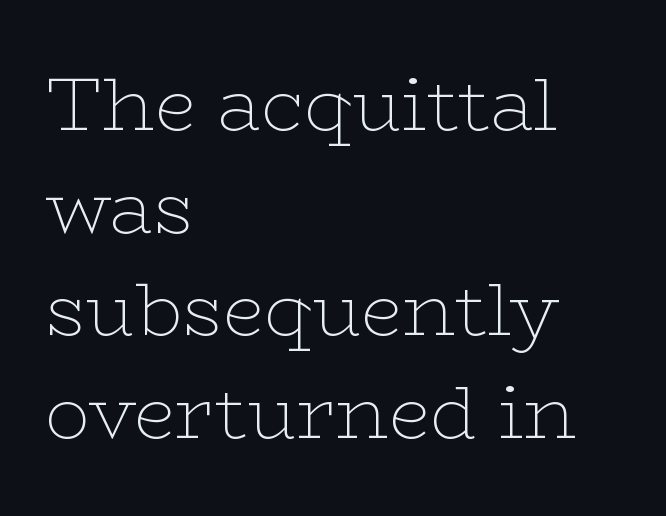
Q: Is the text bold? A: No.
Q: Is the text italic (slanted)? A: No, it is upright.
Q: Is the typeface a serif or a sans-serif typeface? A: Serif.
Q: Is the text underlined? A: No.
Q: How is the paragraph aligned? A: Left-aligned.
Q: Is the spacing between letters normal or unusually wide? A: Normal.
Q: Is the spacing between lines tight, normal or loose? A: Normal.
Q: Width (condensed, normal, or wide)? A: Wide.
Q: Stroke contrast? A: Low.
Q: x-height? A: Medium.
Q: Monospaced? A: No.
